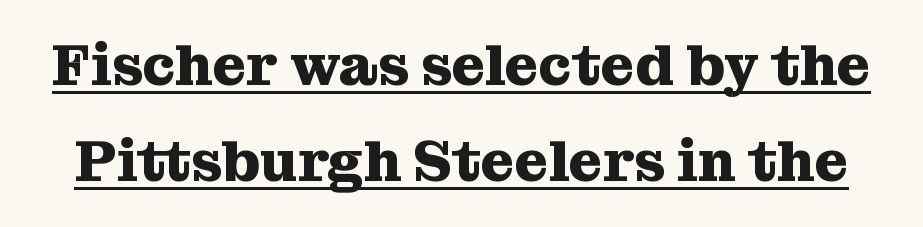
Q: Is the text bold? A: Yes.
Q: Is the text italic (slanted)? A: No, it is upright.
Q: Is the typeface a serif or a sans-serif typeface? A: Serif.
Q: Is the text underlined? A: Yes.
Q: Is the spacing between letters normal or unusually wide? A: Normal.
Q: Is the spacing between lines tight, normal or loose? A: Normal.
Q: Width (condensed, normal, or wide)? A: Normal.
Q: Stroke contrast? A: Medium.
Q: x-height? A: Medium.
Q: Monospaced? A: No.
